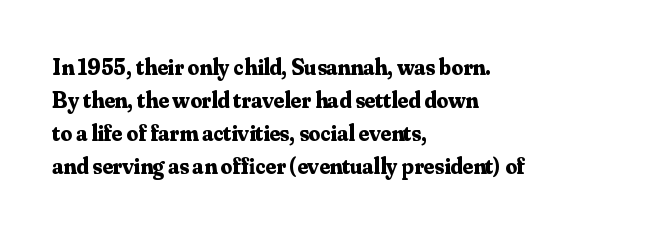
{"italic": "no", "bold": "yes", "underline": "no", "align": "left", "line_spacing": "normal", "line_spacing_ratio": 1.43, "letter_spacing": "normal", "letter_spacing_em": 0.0, "glyph_px": 23}
